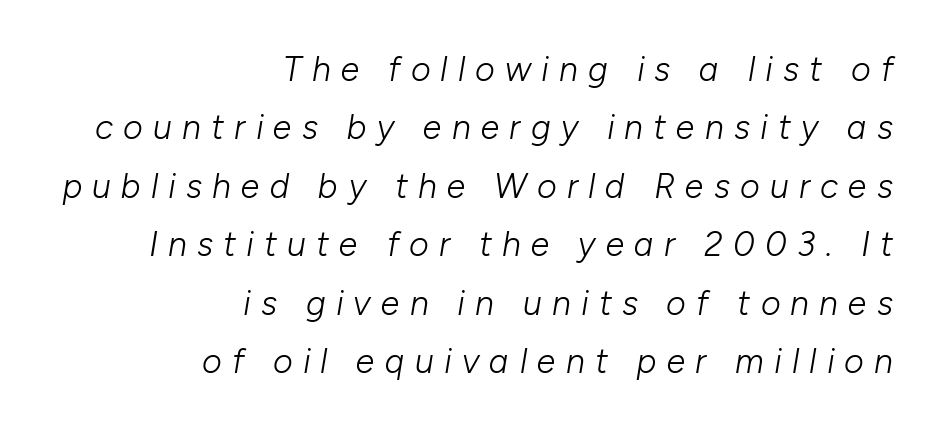
{"italic": "yes", "lean": "right", "slant_degrees": 10, "bold": "no", "weight": "light", "width": "normal", "stroke_contrast": "low", "x_height": "medium", "monospaced": "no", "underline": "no", "align": "right", "line_spacing_ratio": 1.72, "letter_spacing": "wide", "letter_spacing_em": 0.3, "glyph_px": 34}
